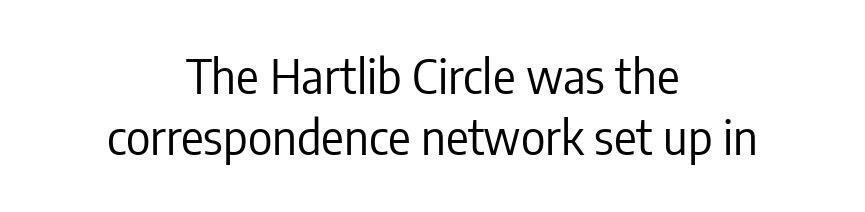
Q: Is the text bold? A: No.
Q: Is the text italic (slanted)? A: No, it is upright.
Q: Is the typeface a serif or a sans-serif typeface? A: Sans-serif.
Q: Is the text underlined? A: No.
Q: How is the paragraph aligned? A: Centered.
Q: Is the spacing between letters normal or unusually wide? A: Normal.
Q: Is the spacing between lines tight, normal or loose? A: Normal.
Q: Width (condensed, normal, or wide)? A: Condensed.
Q: Stroke contrast? A: Low.
Q: x-height? A: Medium.
Q: Monospaced? A: No.
